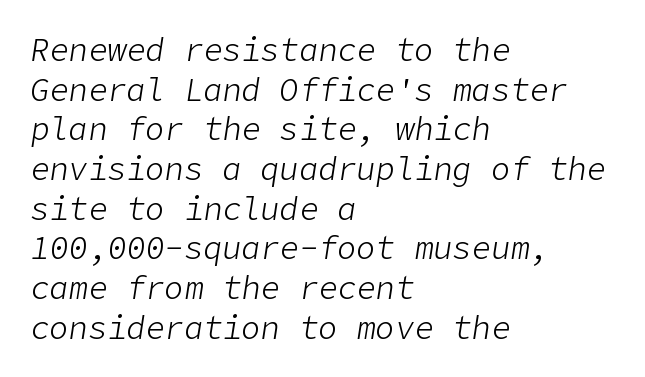
When letters slant like this, we call the style italic. Default kerning and tracking; the words read as compact shapes. Line starts are locked; line ends wander. Unbolded letterforms with no extra heft. The area under the type is left untouched.
